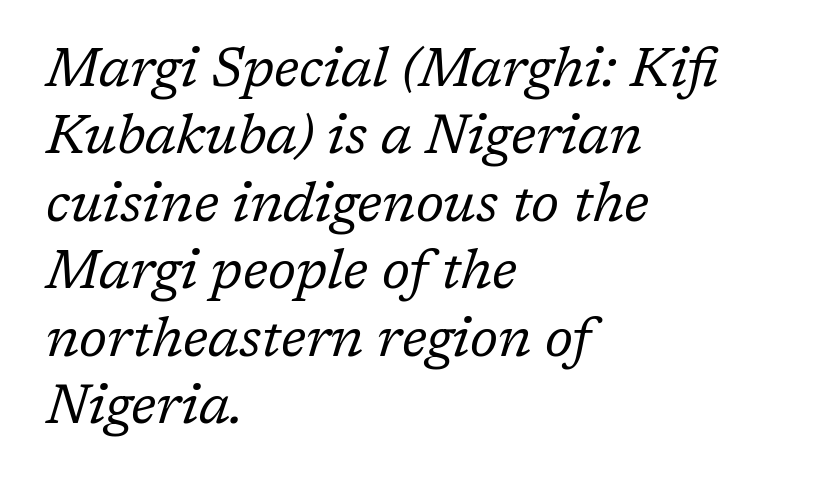
I'd call this a serif setting — the letters wear small feet. Is this a heavy cut? Hardly; it is regular or lighter. Interline gaps are of average width in this sample. The face used here is proportionally spaced, like ordinary book or web type.
